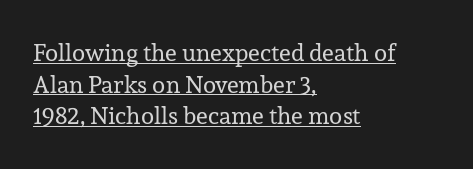
{"italic": "no", "bold": "no", "underline": "yes", "align": "left", "line_spacing": "normal", "line_spacing_ratio": 1.32, "letter_spacing": "normal", "letter_spacing_em": 0.0, "glyph_px": 24}
